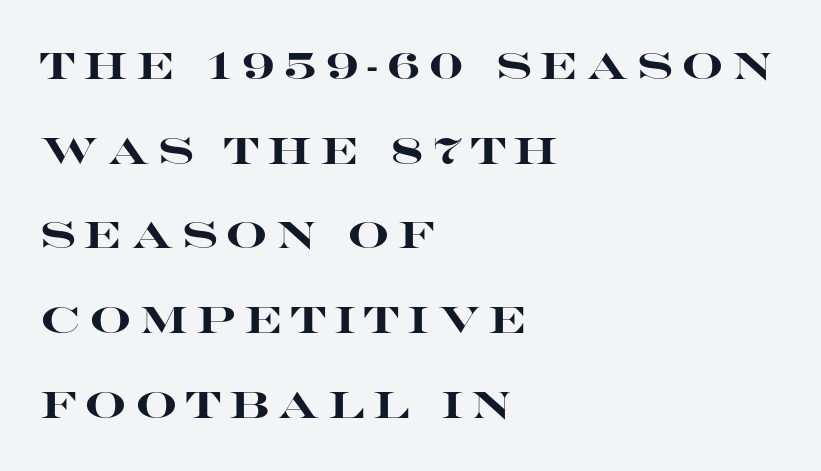
{"italic": "no", "bold": "yes", "weight": "heavy", "width": "wide", "stroke_contrast": "high", "x_height": "large", "monospaced": "no", "underline": "no", "align": "left", "line_spacing": "loose", "line_spacing_ratio": 2.29, "letter_spacing": "wide", "letter_spacing_em": 0.22, "glyph_px": 37}
